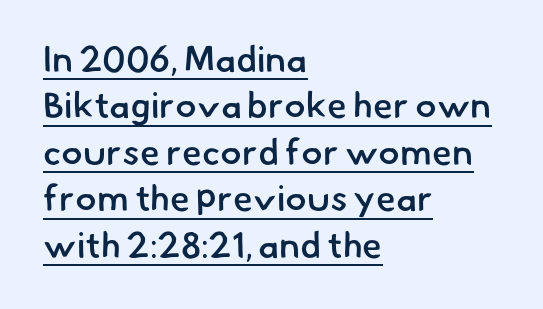
The face used here is a sans, in the tradition of grotesques and geometrics. Each letter keeps its own natural width here, so spacing adapts to shape. The block of text has a typical density, with ordinary space between rows. The sample has been set in demibold, a notch under bold.
